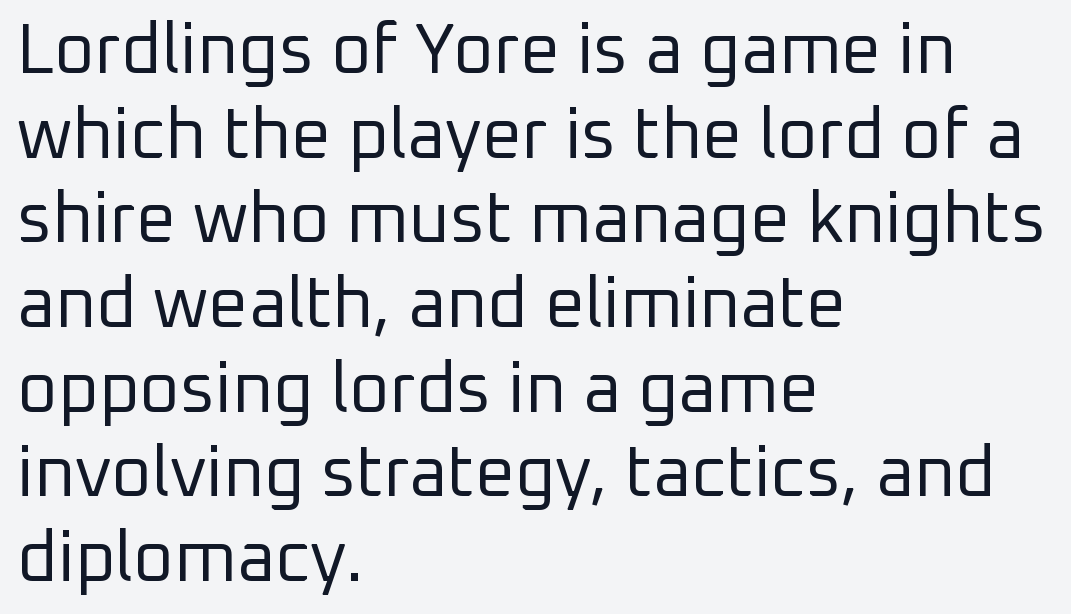
Q: Is the text bold? A: No.
Q: Is the text italic (slanted)? A: No, it is upright.
Q: Is the typeface a serif or a sans-serif typeface? A: Sans-serif.
Q: Is the text underlined? A: No.
Q: How is the paragraph aligned? A: Left-aligned.
Q: Is the spacing between letters normal or unusually wide? A: Normal.
Q: Width (condensed, normal, or wide)? A: Normal.
Q: Stroke contrast? A: Low.
Q: x-height? A: Medium.
Q: Monospaced? A: No.
